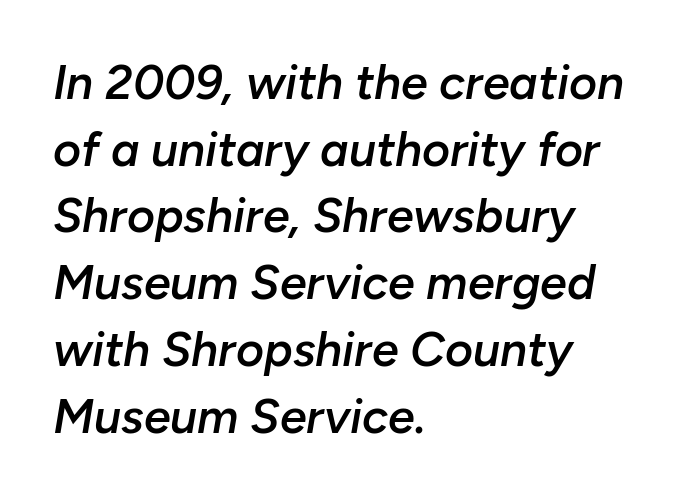
Q: Is the text bold? A: Semi-bold.
Q: Is the text italic (slanted)? A: Yes, it leans right by about 10 degrees.
Q: Is the text underlined? A: No.
Q: How is the paragraph aligned? A: Left-aligned.
Q: Is the spacing between letters normal or unusually wide? A: Normal.
Q: Is the spacing between lines tight, normal or loose? A: Normal.
Q: Width (condensed, normal, or wide)? A: Normal.
Q: Stroke contrast? A: Low.
Q: x-height? A: Medium.
Q: Monospaced? A: No.
